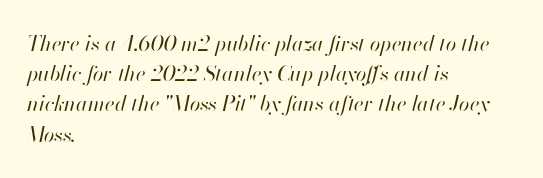
{"italic": "yes", "lean": "right", "slant_degrees": 13, "bold": "no", "underline": "no", "align": "left", "line_spacing": "normal", "line_spacing_ratio": 1.44, "letter_spacing": "normal", "letter_spacing_em": 0.0, "glyph_px": 21}
